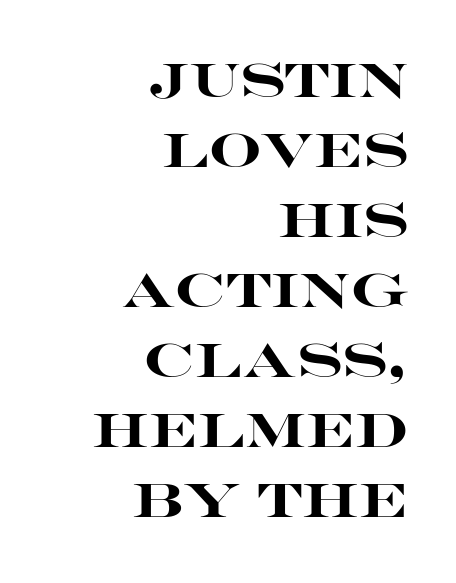
Q: Is the text bold? A: Yes.
Q: Is the text italic (slanted)? A: No, it is upright.
Q: Is the typeface a serif or a sans-serif typeface? A: Serif.
Q: Is the text underlined? A: No.
Q: How is the paragraph aligned? A: Right-aligned.
Q: Is the spacing between letters normal or unusually wide? A: Normal.
Q: Is the spacing between lines tight, normal or loose? A: Normal.
Q: Width (condensed, normal, or wide)? A: Wide.
Q: Stroke contrast? A: High.
Q: x-height? A: Large.
Q: Monospaced? A: No.
